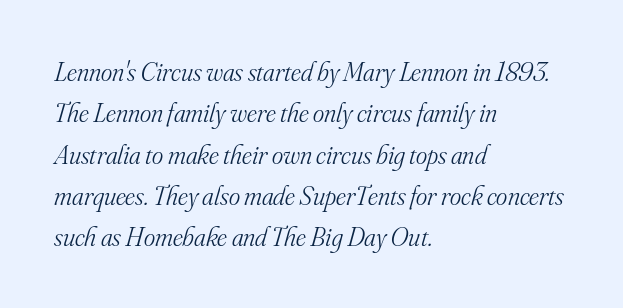
The image shows 27 px text type, italic (leaning right); set left-aligned, normal line spacing (1.53x), normal letter spacing, not underlined.
